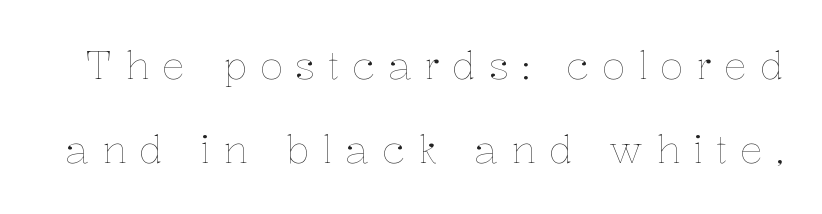
Is this a heavy cut? Hardly; it is regular or lighter. Underlining? Definitely not there. A typesetter would call this proportional, since set widths differ per character. The leading is generous, giving the passage an open texture. The gaps between neighbouring characters are conspicuously large. Does the lettering tilt? It doesn't — this is upright.
